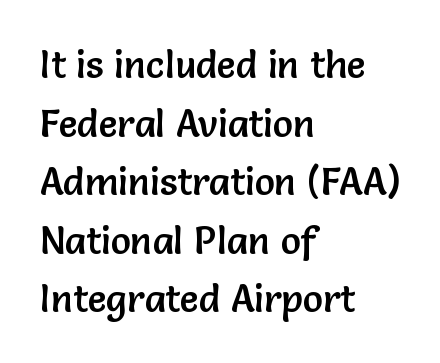
{"serif": "no", "italic": "no", "width": "normal", "stroke_contrast": "low", "x_height": "medium", "monospaced": "no", "underline": "no", "align": "left", "line_spacing": "normal", "line_spacing_ratio": 1.54, "letter_spacing": "normal", "letter_spacing_em": 0.0, "glyph_px": 38}
